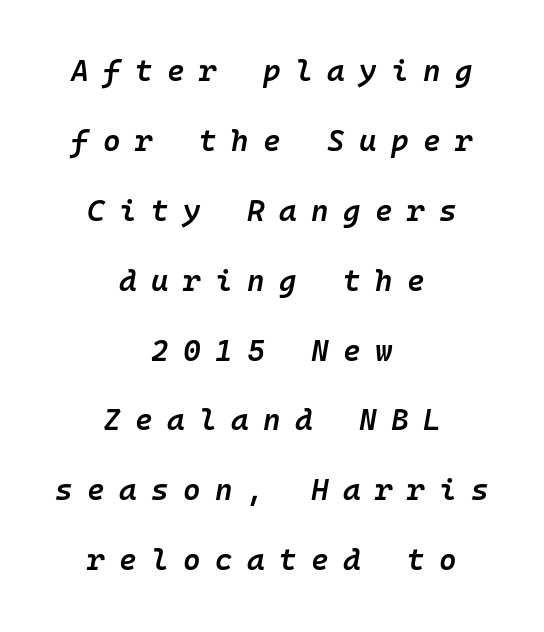
The image shows 30 px semibold type, italic (leaning right), monospaced; set centered, loose line spacing (2.33x), unusually wide letter spacing (+0.48 em), not underlined; low stroke contrast and a medium x-height.
